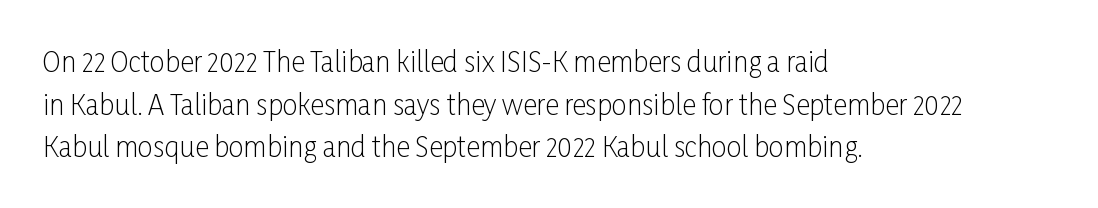
The image shows 27 px text type, upright; set left-aligned, normal line spacing (1.58x), normal letter spacing, not underlined.
